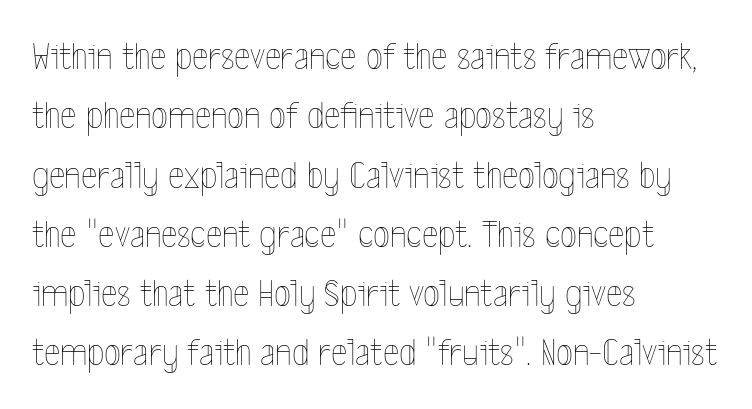
The image shows 39 px thin, condensed type, upright; set left-aligned, normal line spacing (1.52x), normal letter spacing, not underlined; a medium x-height.
